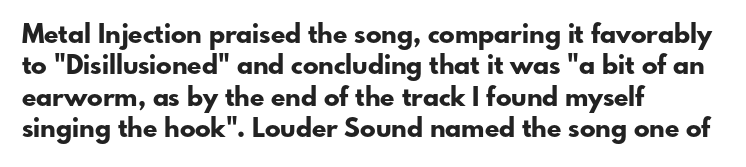
The image shows 26 px bold type, upright; set left-aligned, line spacing 1.21x, normal letter spacing, not underlined.
